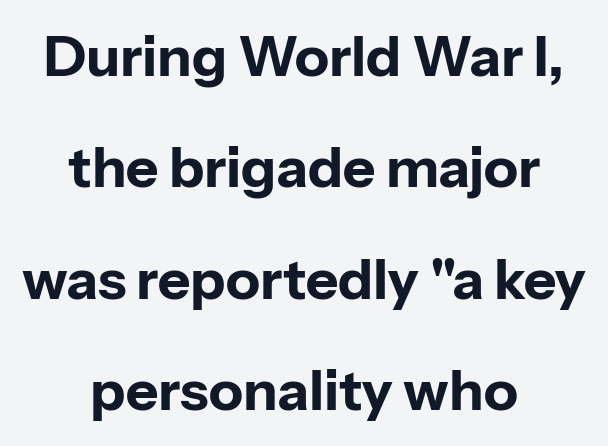
The image shows 56 px bold sans-serif type, upright; set centered, loose line spacing (1.99x), normal letter spacing, not underlined; low stroke contrast and a medium x-height.
